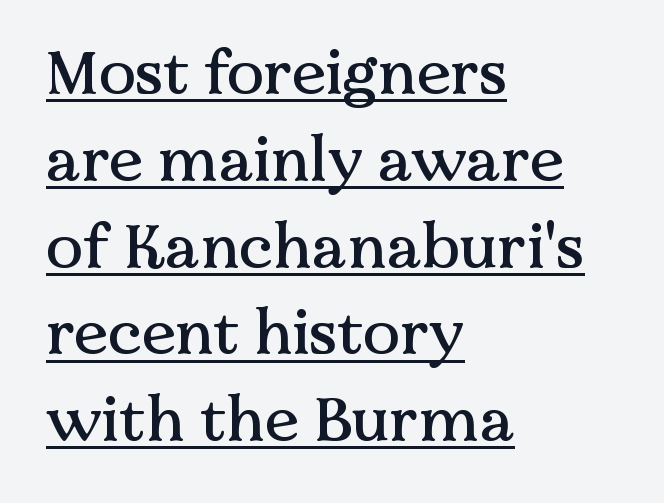
{"serif": "yes", "italic": "no", "width": "normal", "stroke_contrast": "medium", "x_height": "medium", "monospaced": "no", "underline": "yes", "align": "left", "line_spacing": "normal", "line_spacing_ratio": 1.4, "letter_spacing": "normal", "letter_spacing_em": 0.0, "glyph_px": 62}
